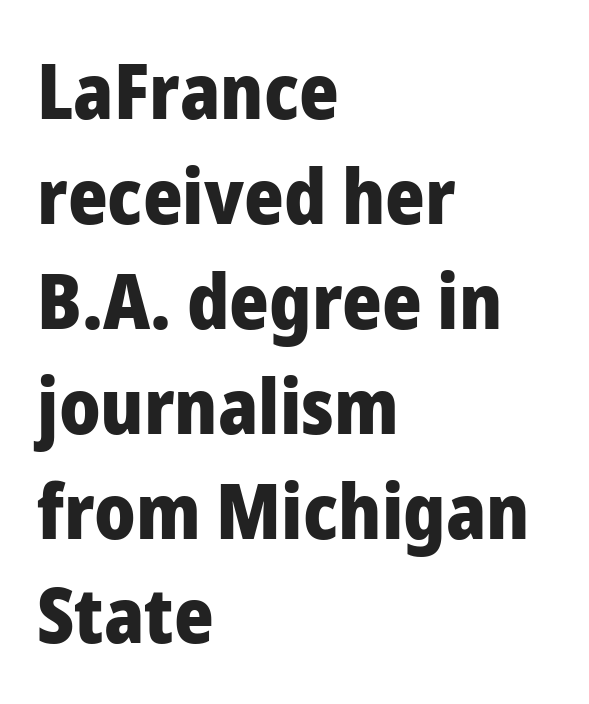
{"serif": "no", "italic": "no", "bold": "yes", "weight": "heavy", "width": "normal", "stroke_contrast": "low", "x_height": "medium", "monospaced": "no", "underline": "no", "align": "left", "line_spacing": "normal", "line_spacing_ratio": 1.38, "letter_spacing": "normal", "letter_spacing_em": 0.0, "glyph_px": 76}
